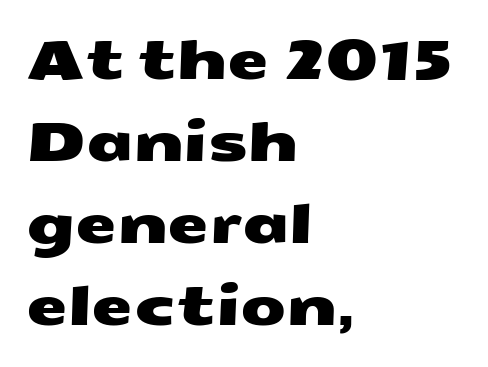
Typeset ragged right — the left edge is the straight one. Here the designer chose a conventional face with non-uniform glyph widths. The passage shown has conventional tracking throughout. The rendering shows plain stroke endings on the letterforms — a sans-serif design. This rendering features lettering with no underline. One glance says typical: line gaps are just what's usual.
